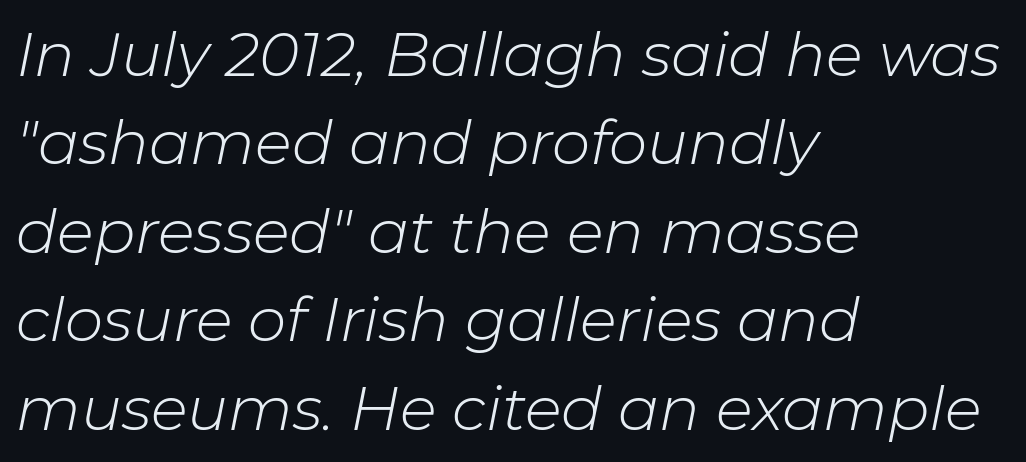
{"italic": "yes", "lean": "right", "slant_degrees": 11, "bold": "no", "weight": "light", "width": "normal", "stroke_contrast": "low", "x_height": "medium", "monospaced": "no", "underline": "no", "align": "left", "line_spacing": "normal", "line_spacing_ratio": 1.45, "letter_spacing": "normal", "letter_spacing_em": 0.0, "glyph_px": 61}
